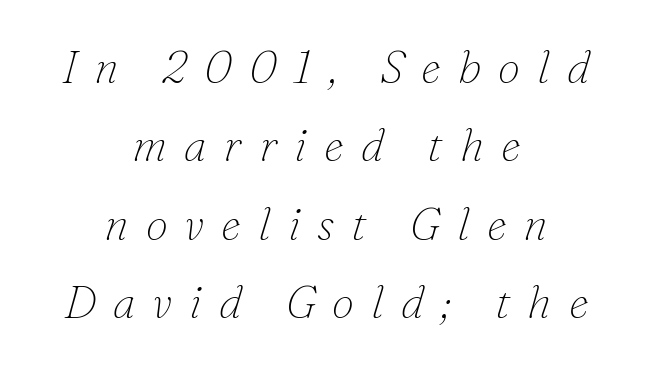
The image shows 45 px thin serif type, italic (leaning right); set centered, line spacing 1.74x, unusually wide letter spacing (+0.38 em), not underlined; low stroke contrast and a small x-height.
